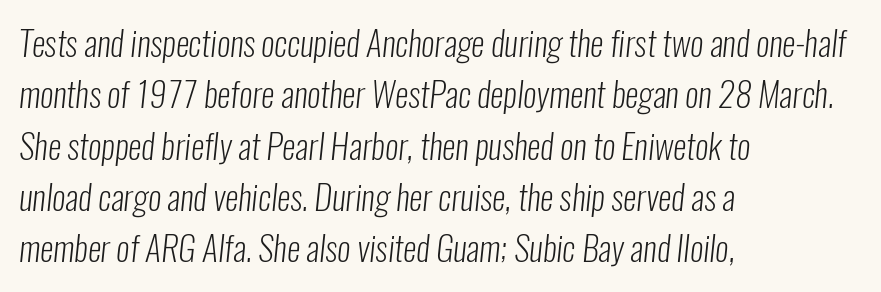
The image shows 34 px light, condensed sans-serif type; set left-aligned, normal line spacing (1.51x), normal letter spacing, not underlined; low stroke contrast and a medium x-height.
